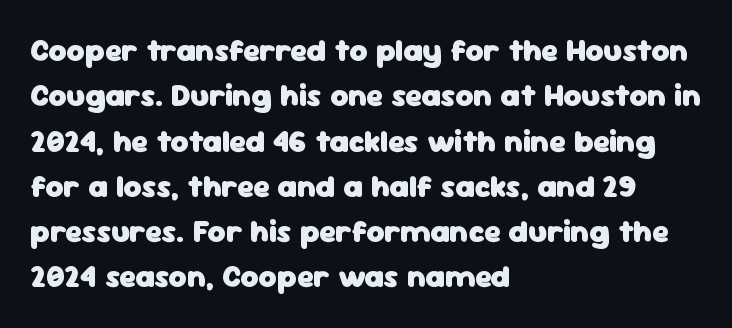
{"serif": "no", "italic": "no", "bold": "yes", "weight": "heavy", "width": "normal", "stroke_contrast": "low", "x_height": "medium", "monospaced": "no", "underline": "no", "align": "left", "line_spacing": "normal", "line_spacing_ratio": 1.46, "letter_spacing": "normal", "letter_spacing_em": 0.0, "glyph_px": 31}
